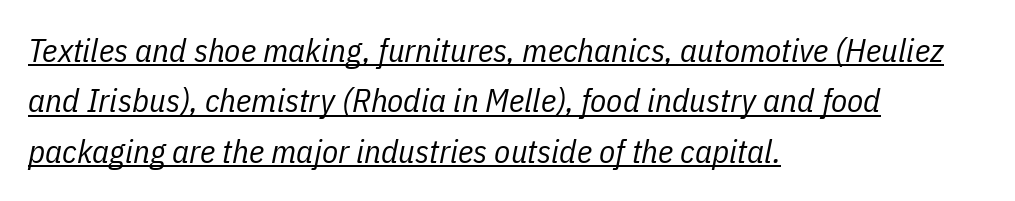
Q: Is the text bold? A: No.
Q: Is the text italic (slanted)? A: Yes, it leans right by about 11 degrees.
Q: Is the text underlined? A: Yes.
Q: How is the paragraph aligned? A: Left-aligned.
Q: Is the spacing between letters normal or unusually wide? A: Normal.
Q: Is the spacing between lines tight, normal or loose? A: Normal.
Q: Width (condensed, normal, or wide)? A: Condensed.
Q: Stroke contrast? A: Low.
Q: x-height? A: Medium.
Q: Monospaced? A: No.
